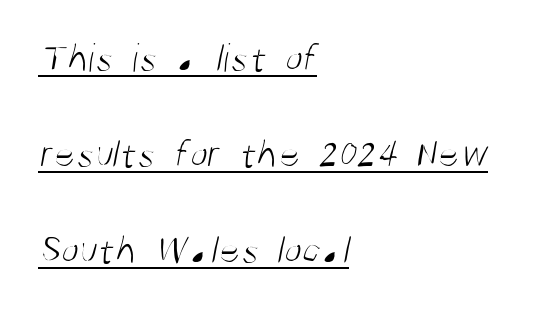
{"serif": "no", "bold": "no", "weight": "light", "width": "condensed", "stroke_contrast": "medium", "x_height": "large", "monospaced": "no", "underline": "yes", "align": "left", "line_spacing": "loose", "line_spacing_ratio": 2.34, "letter_spacing": "normal", "letter_spacing_em": 0.0, "glyph_px": 41}
